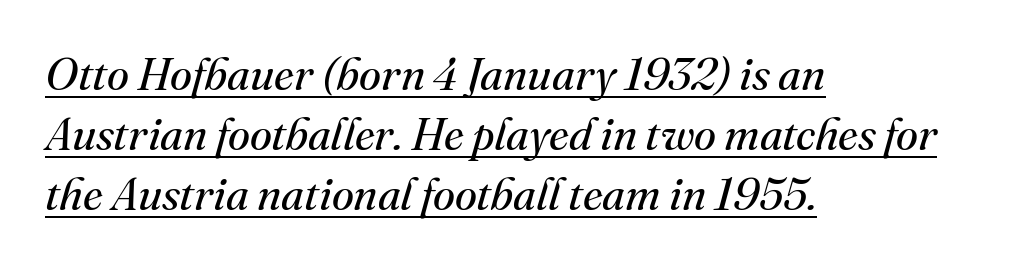
The image shows 45 px regular-weight serif type, italic (leaning right); set left-aligned, normal line spacing (1.33x), normal letter spacing, underlined; medium stroke contrast and a small x-height.
